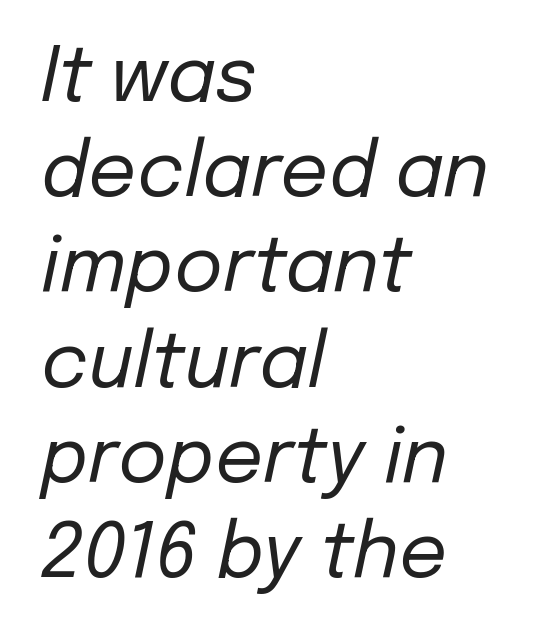
{"italic": "yes", "lean": "right", "slant_degrees": 12, "bold": "no", "weight": "regular", "width": "normal", "stroke_contrast": "low", "x_height": "medium", "monospaced": "no", "underline": "no", "align": "left", "line_spacing": "normal", "line_spacing_ratio": 1.27, "letter_spacing": "normal", "letter_spacing_em": 0.0, "glyph_px": 75}
